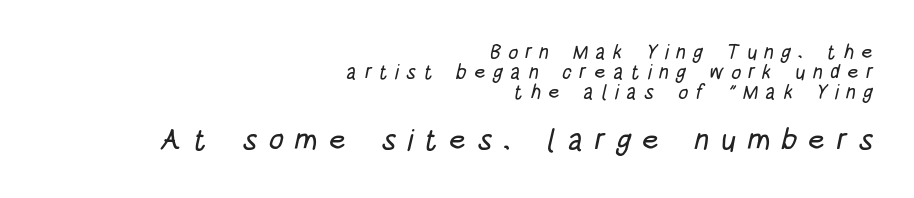
{"serif": "no", "width": "condensed", "stroke_contrast": "low", "x_height": "large", "monospaced": "no", "underline": "no", "align": "right", "line_spacing": "tight", "line_spacing_ratio": 0.99, "letter_spacing": "wide", "letter_spacing_em": 0.36, "larger_block": "second", "size_ratio": 1.5, "glyph_px": 30}
